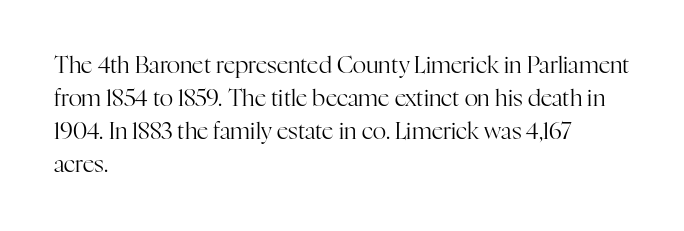
The image shows 23 px text type, upright; set left-aligned, normal line spacing (1.43x), normal letter spacing, not underlined.
